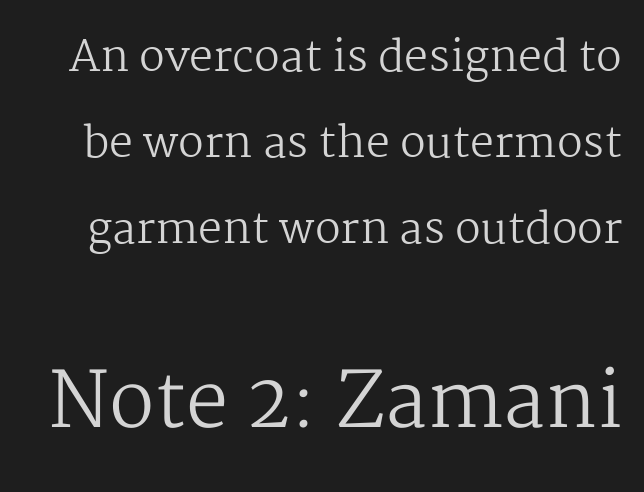
{"serif": "yes", "italic": "no", "bold": "no", "weight": "regular", "width": "normal", "stroke_contrast": "medium", "x_height": "medium", "monospaced": "no", "underline": "no", "line_spacing": "loose", "line_spacing_ratio": 2.0, "letter_spacing": "normal", "letter_spacing_em": 0.0, "larger_block": "second", "size_ratio": 1.77, "glyph_px": 76}
